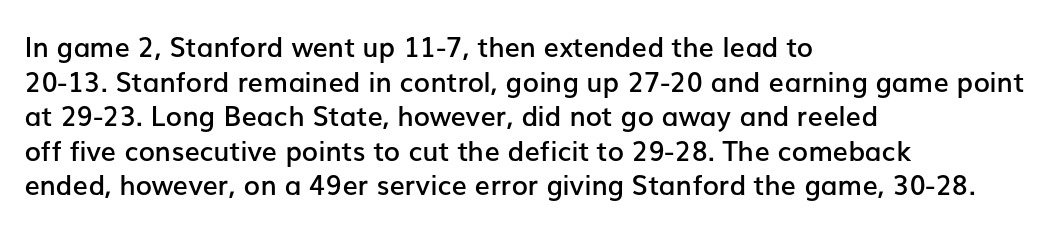
Q: Is the text bold? A: Semi-bold.
Q: Is the text italic (slanted)? A: No, it is upright.
Q: Is the text underlined? A: No.
Q: How is the paragraph aligned? A: Left-aligned.
Q: Is the spacing between letters normal or unusually wide? A: Normal.
Q: Is the spacing between lines tight, normal or loose? A: Normal.
